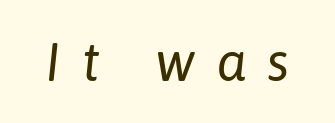
The image shows 54 px regular-weight type, italic (leaning right); set unusually wide letter spacing (+0.39 em), not underlined; low stroke contrast and a medium x-height.
